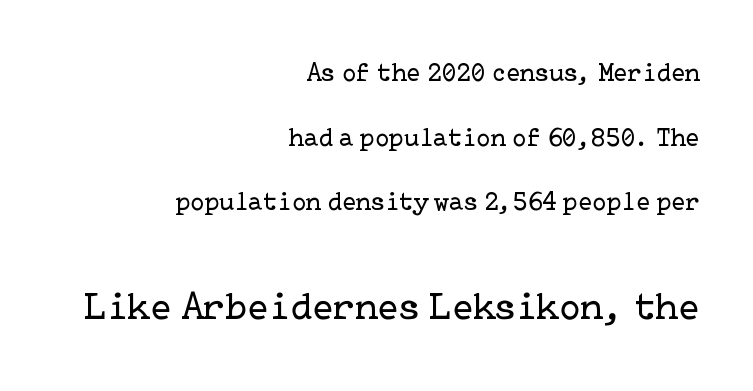
The typeface chosen for these lines features serifs. Standard letterfit; no display-style spreading of the glyphs. The lettering holds an erect, upright posture throughout. The strokes carry an ordinary text weight at most.
